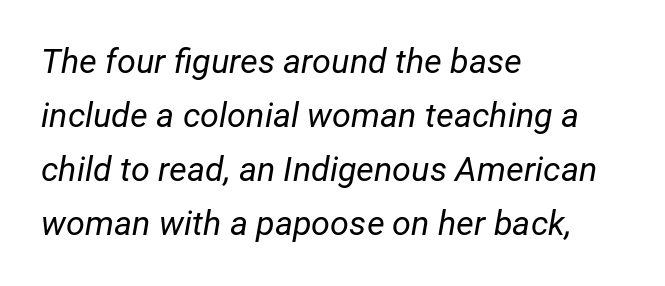
The glyphs look as if they've been sheared to an angle. This block has exactly the height ordinary leading produces. Each letter keeps its own natural width here, so spacing adapts to shape. Between one letter and the next there's only the usual sliver of space. Line beginnings align vertically; line endings do not. Nothing heavy about these letters — not bold at all.
